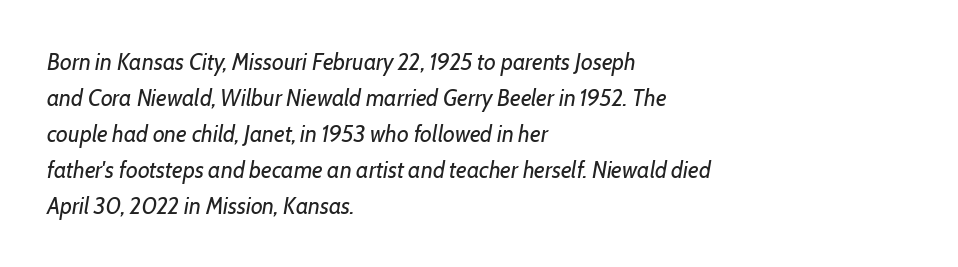
Q: Is the text bold? A: No.
Q: Is the text italic (slanted)? A: Yes, it leans right by about 7 degrees.
Q: Is the text underlined? A: No.
Q: How is the paragraph aligned? A: Left-aligned.
Q: Is the spacing between letters normal or unusually wide? A: Normal.
Q: Is the spacing between lines tight, normal or loose? A: Normal.
